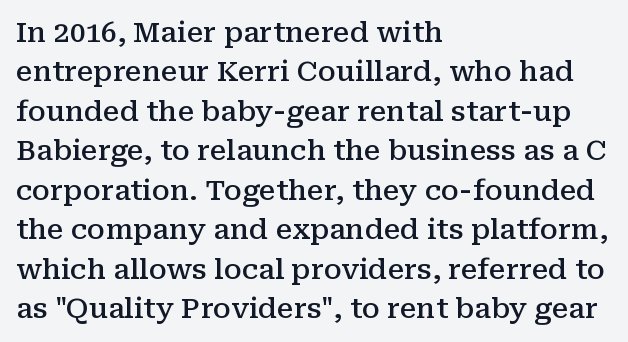
Q: Is the text bold? A: Semi-bold.
Q: Is the text italic (slanted)? A: No, it is upright.
Q: Is the typeface a serif or a sans-serif typeface? A: Serif.
Q: Is the text underlined? A: No.
Q: How is the paragraph aligned? A: Left-aligned.
Q: Is the spacing between letters normal or unusually wide? A: Normal.
Q: Is the spacing between lines tight, normal or loose? A: Normal.
Q: Width (condensed, normal, or wide)? A: Normal.
Q: Stroke contrast? A: Medium.
Q: x-height? A: Medium.
Q: Monospaced? A: No.
